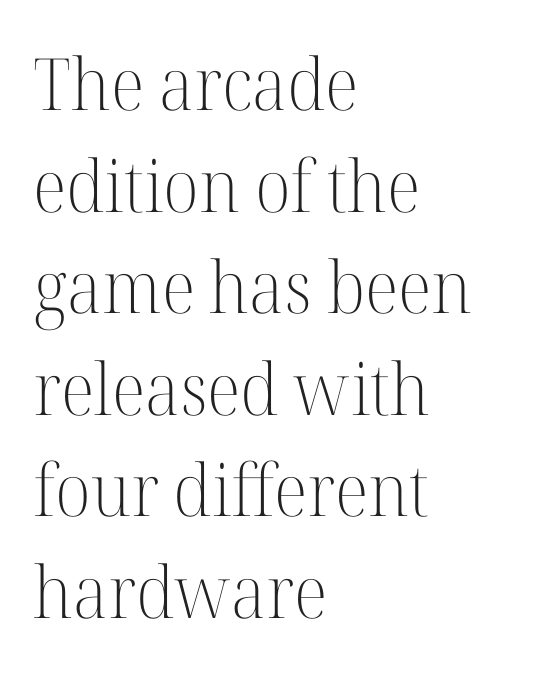
The image shows 72 px light serif type, upright; set left-aligned, normal line spacing (1.41x), normal letter spacing, not underlined; high stroke contrast and a medium x-height.
